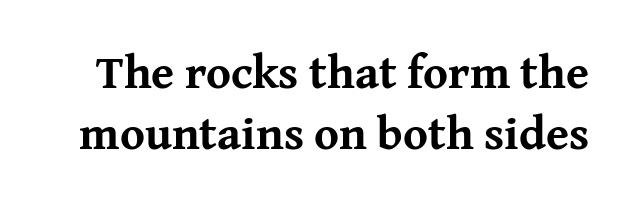
Q: Is the text bold? A: Yes.
Q: Is the text italic (slanted)? A: No, it is upright.
Q: Is the typeface a serif or a sans-serif typeface? A: Serif.
Q: Is the text underlined? A: No.
Q: Is the spacing between letters normal or unusually wide? A: Normal.
Q: Is the spacing between lines tight, normal or loose? A: Normal.
Q: Width (condensed, normal, or wide)? A: Normal.
Q: Stroke contrast? A: Medium.
Q: x-height? A: Medium.
Q: Monospaced? A: No.
